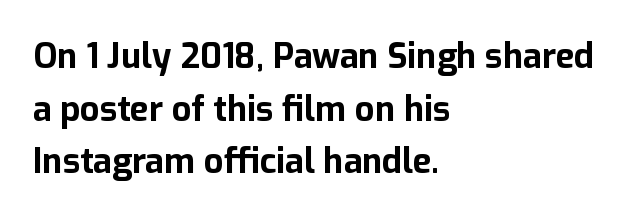
Vertical spacing — default. Inter-character spacing is left at the font's built-in metrics. Has an underline been added? It has not. Note the varied advance widths — an 'i' is clearly narrower than an 'm'. Does the weight exceed regular? Yes, all the way to bold. In terms of letterform style, serifs are entirely absent.
